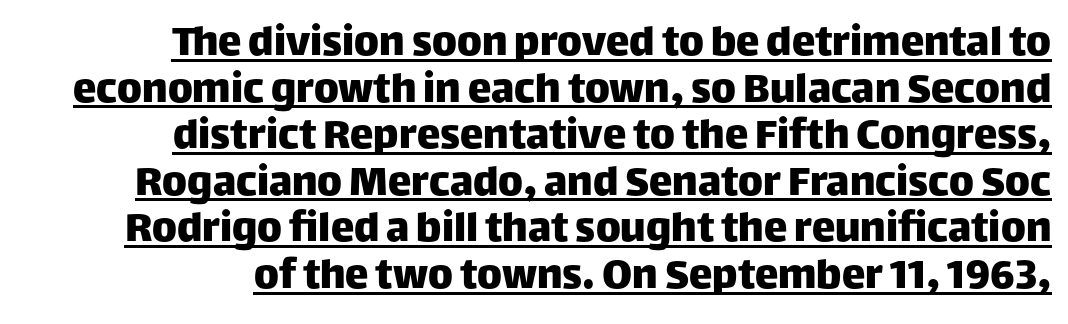
{"serif": "no", "italic": "no", "width": "normal", "stroke_contrast": "low", "x_height": "large", "monospaced": "no", "underline": "yes", "align": "right", "line_spacing": "tight", "line_spacing_ratio": 0.99, "letter_spacing": "normal", "letter_spacing_em": 0.0, "glyph_px": 47}
